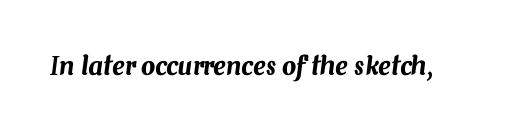
This sample uses plain, unmodified letter spacing. When letters slant like this, we call the style italic. Each row of text sits above clean, open space.
